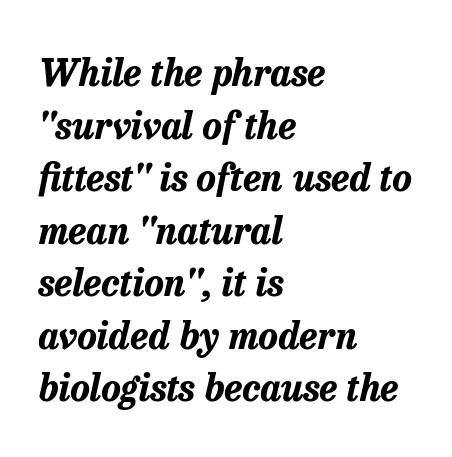
The image shows 37 px bold type, italic (leaning right); set left-aligned, normal line spacing (1.42x), normal letter spacing, not underlined; low stroke contrast and a medium x-height.
